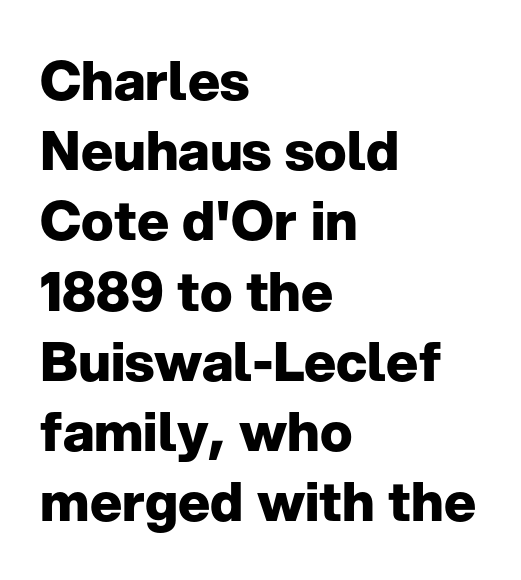
{"serif": "no", "italic": "no", "bold": "yes", "weight": "heavy", "width": "normal", "stroke_contrast": "low", "x_height": "medium", "monospaced": "no", "underline": "no", "align": "left", "line_spacing": "normal", "line_spacing_ratio": 1.3, "letter_spacing": "normal", "letter_spacing_em": 0.0, "glyph_px": 54}
